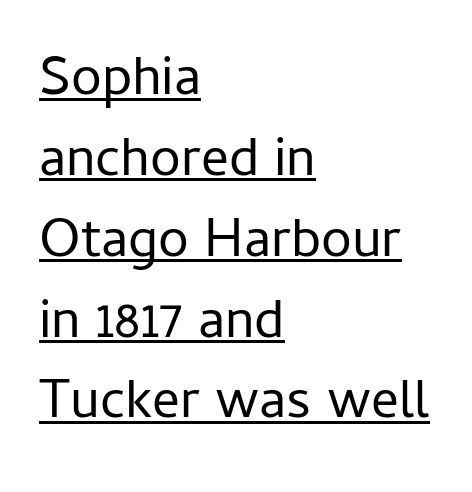
Q: Is the text bold? A: No.
Q: Is the text italic (slanted)? A: No, it is upright.
Q: Is the typeface a serif or a sans-serif typeface? A: Sans-serif.
Q: Is the text underlined? A: Yes.
Q: How is the paragraph aligned? A: Left-aligned.
Q: Is the spacing between letters normal or unusually wide? A: Normal.
Q: Is the spacing between lines tight, normal or loose? A: Normal.
Q: Width (condensed, normal, or wide)? A: Normal.
Q: Stroke contrast? A: Low.
Q: x-height? A: Medium.
Q: Monospaced? A: No.
